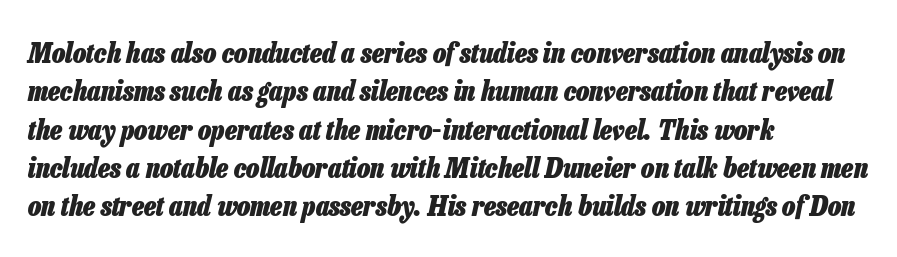
{"italic": "yes", "lean": "right", "slant_degrees": 13, "bold": "yes", "weight": "heavy", "width": "condensed", "stroke_contrast": "low", "x_height": "medium", "monospaced": "no", "underline": "no", "align": "left", "line_spacing": "normal", "line_spacing_ratio": 1.37, "letter_spacing": "normal", "letter_spacing_em": 0.0, "glyph_px": 28}
